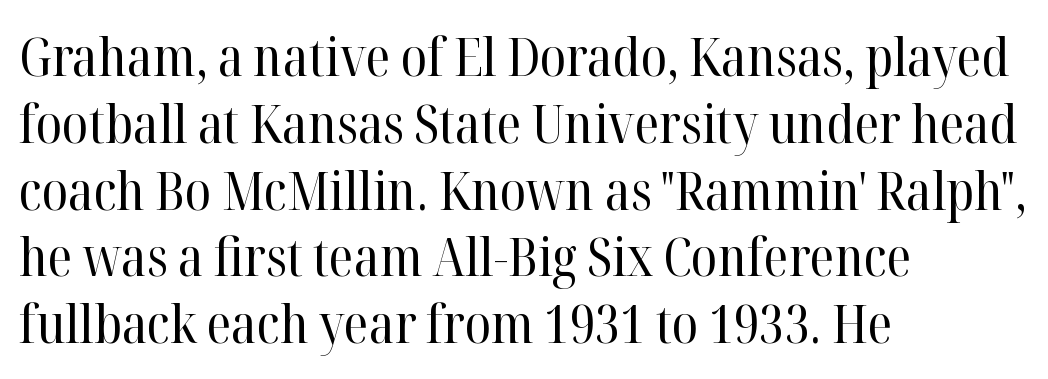
The image shows 53 px regular-weight serif type, upright; set left-aligned, normal line spacing (1.26x), normal letter spacing, not underlined; high stroke contrast and a medium x-height.
